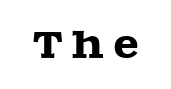
Style check: upright. Words appear elongated and porous because spacing is wide. Quick note: underline off. Little horizontal feet cap the strokes, marking this as serif type. Each letter keeps its own natural width here, so spacing adapts to shape.
